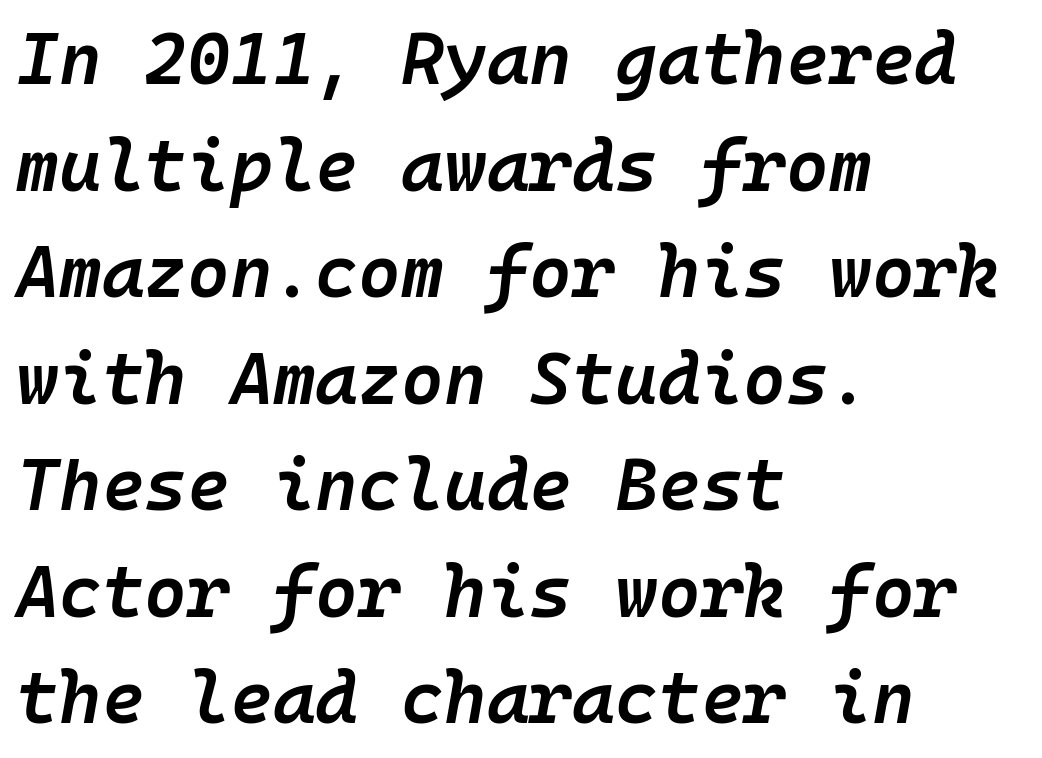
Do the characters align in a grid? Yes, the font is monospaced. Yep, that's italic — everything's leaning. The face used here is rendered with its standard letterfit. Rule under the text: the space is simply empty.
